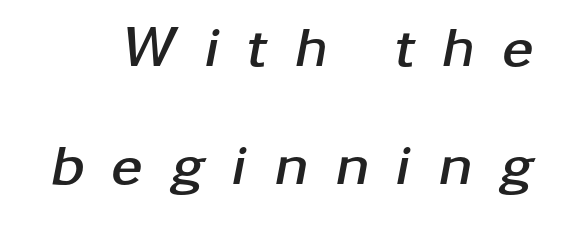
The letters advance in unequal steps, a hallmark of proportional type. Summary of vertical rhythm: relaxed, with wide interline spacing. This sample uses an oblique cut, with every glyph tilted off the vertical. Is the type bold? Yes — the strokes are clearly thick and heavy. The space beneath each line is pristine and unruled. Each word looks stretched out because of the extra space between its letters.
